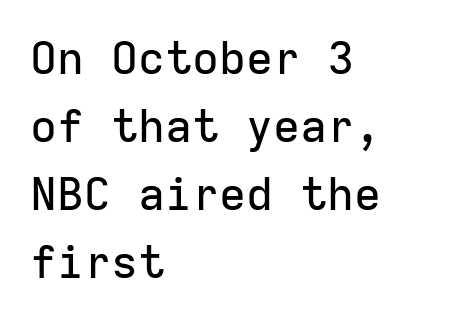
The image shows 45 px sans-serif type, upright, monospaced; set left-aligned, normal line spacing (1.51x), normal letter spacing, not underlined; low stroke contrast and a medium x-height.
